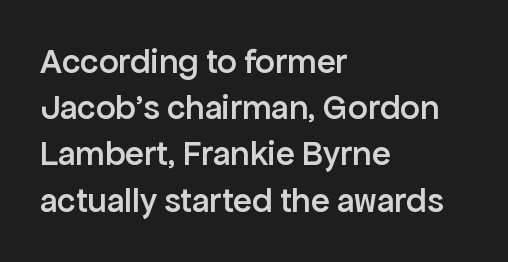
{"serif": "no", "italic": "no", "bold": "semi", "weight": "semibold", "width": "normal", "stroke_contrast": "low", "x_height": "medium", "monospaced": "no", "underline": "no", "align": "left", "line_spacing": "normal", "line_spacing_ratio": 1.32, "letter_spacing": "normal", "letter_spacing_em": 0.0, "glyph_px": 35}
